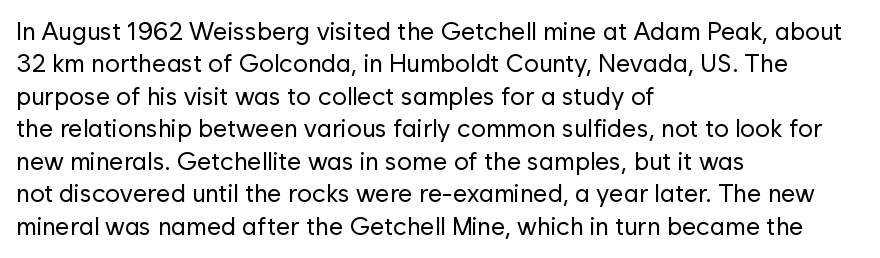
The image shows 25 px text type, upright; set left-aligned, normal line spacing (1.3x), normal letter spacing, not underlined.
